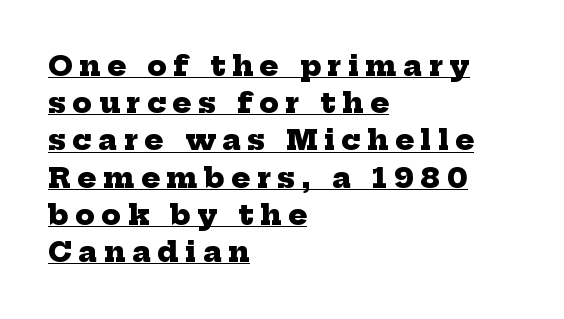
{"serif": "yes", "bold": "yes", "weight": "heavy", "width": "normal", "stroke_contrast": "low", "x_height": "medium", "monospaced": "no", "underline": "yes", "align": "left", "line_spacing": "normal", "line_spacing_ratio": 1.33, "letter_spacing": "wide", "letter_spacing_em": 0.24, "glyph_px": 28}
